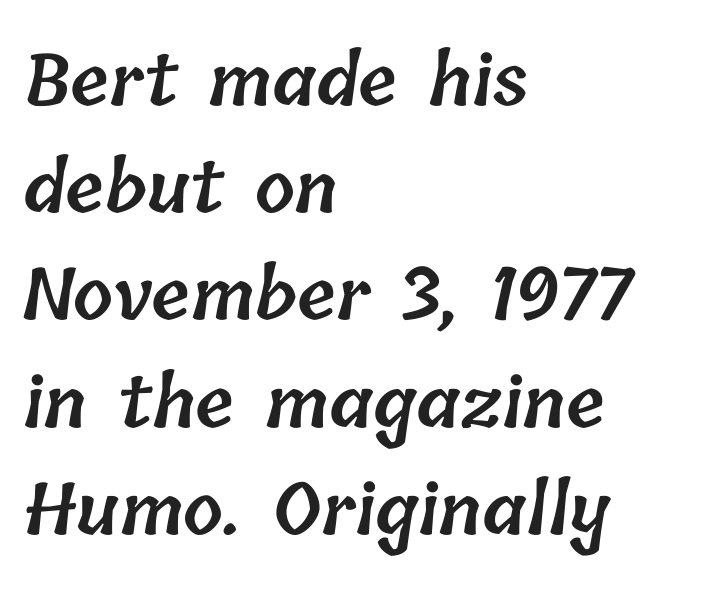
Q: Is the text bold? A: Semi-bold.
Q: Is the text underlined? A: No.
Q: How is the paragraph aligned? A: Left-aligned.
Q: Is the spacing between letters normal or unusually wide? A: Normal.
Q: Is the spacing between lines tight, normal or loose? A: Normal.
Q: Width (condensed, normal, or wide)? A: Normal.
Q: Stroke contrast? A: Low.
Q: x-height? A: Medium.
Q: Monospaced? A: No.
